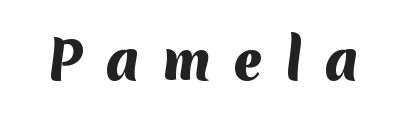
{"serif": "no", "bold": "yes", "weight": "heavy", "width": "normal", "stroke_contrast": "medium", "x_height": "medium", "monospaced": "no", "underline": "no", "letter_spacing": "wide", "letter_spacing_em": 0.42, "glyph_px": 52}
